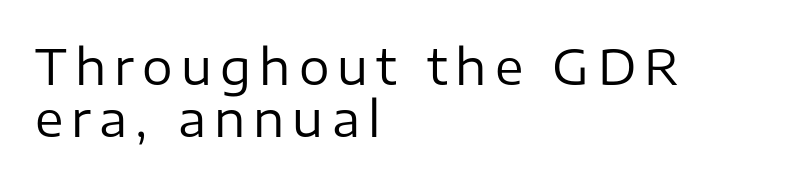
Q: Is the text bold? A: No.
Q: Is the text italic (slanted)? A: No, it is upright.
Q: Is the typeface a serif or a sans-serif typeface? A: Sans-serif.
Q: Is the text underlined? A: No.
Q: How is the paragraph aligned? A: Left-aligned.
Q: Is the spacing between lines tight, normal or loose? A: Tight.
Q: Width (condensed, normal, or wide)? A: Normal.
Q: Stroke contrast? A: Low.
Q: x-height? A: Medium.
Q: Monospaced? A: No.
